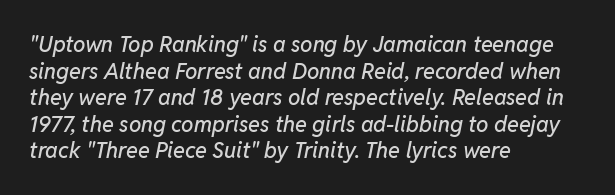
In terms of posture, this sample is oblique. Between one letter and the next there's only the usual sliver of space. Leftover space on each line is placed entirely after the last word. The string is rendered with underlining switched off.
